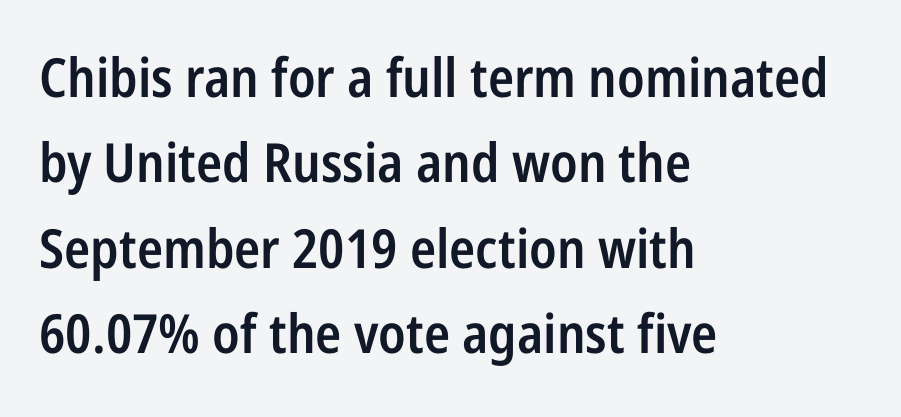
The passage shown is typed in a proportional face where columns would drift. Check the space under the baseline: it is left empty. Note: no serifs on the glyphs. This is roman type, the default non-slanted kind. The passage is arranged the way most books set body copy — flush left. Stroke thickness is moderately raised; the sample reads as semibold.
